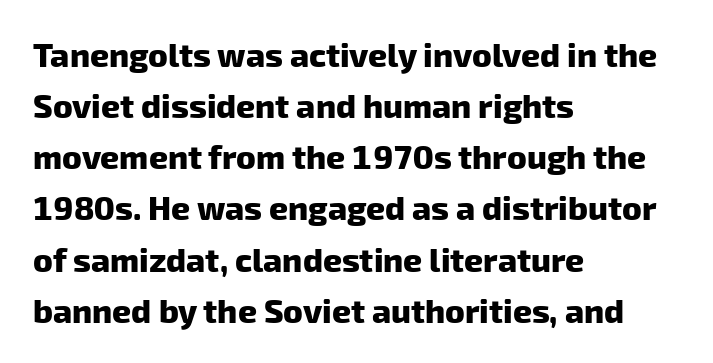
The image shows 33 px heavy sans-serif type; set left-aligned, normal line spacing (1.55x), normal letter spacing, not underlined; low stroke contrast and a medium x-height.
